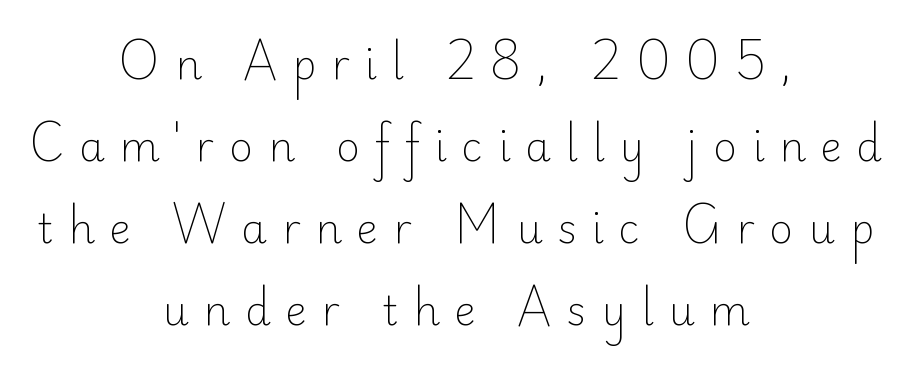
The image shows 41 px light sans-serif type, upright; set centered, loose line spacing (2.0x), unusually wide letter spacing (+0.36 em), not underlined; low stroke contrast and a small x-height.
